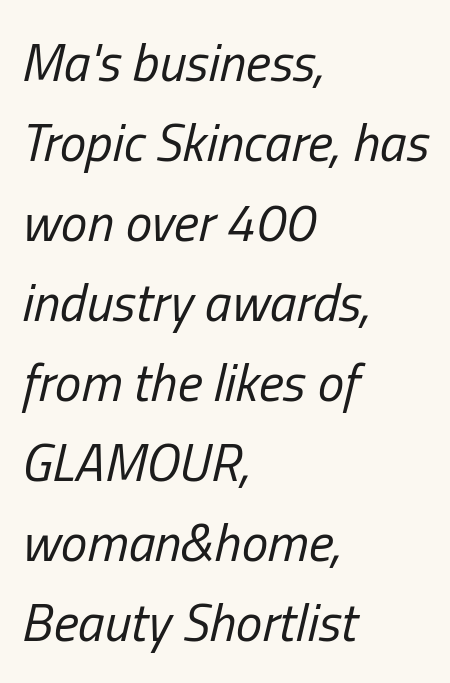
Characters are canted at an angle relative to the baseline's perpendicular. Caption: standard tracking, unaltered. Each stroke keeps to a modest, everyday thickness or less. Honestly, the row spacing looks completely unremarkable. The rendering uses natural spacing where letterforms have individual widths. No word sits above an underline.
